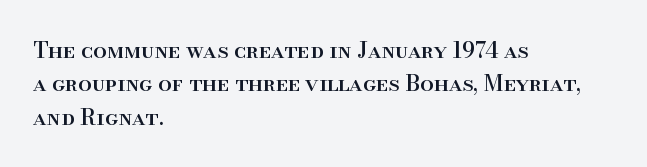
The image shows 22 px text type, upright; set left-aligned, normal line spacing (1.52x), normal letter spacing, not underlined.
